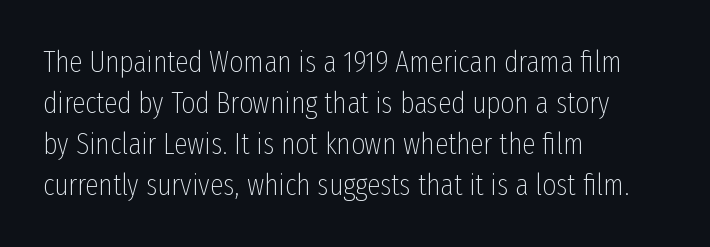
The image shows 30 px thin, condensed sans-serif type, upright; set left-aligned, normal line spacing (1.37x), normal letter spacing, not underlined; low stroke contrast and a medium x-height.
